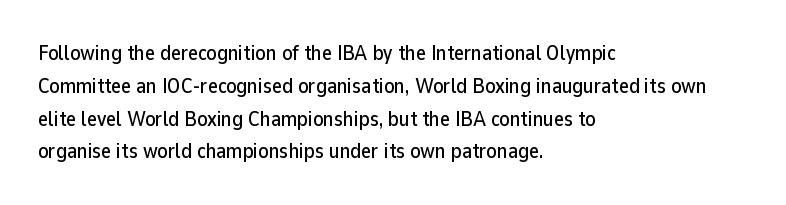
Q: Is the text italic (slanted)? A: No, it is upright.
Q: Is the text underlined? A: No.
Q: How is the paragraph aligned? A: Left-aligned.
Q: Is the spacing between letters normal or unusually wide? A: Normal.
Q: Is the spacing between lines tight, normal or loose? A: Normal.
